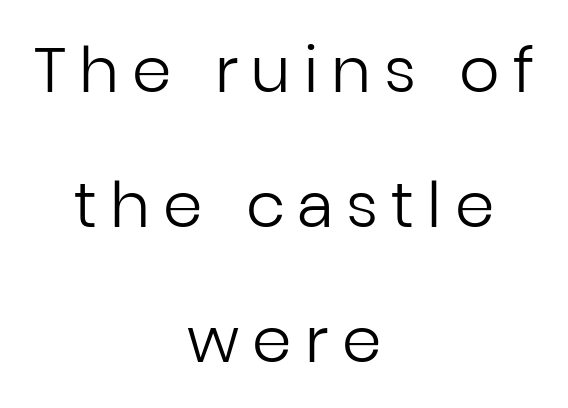
Q: Is the text bold? A: No.
Q: Is the text italic (slanted)? A: No, it is upright.
Q: Is the typeface a serif or a sans-serif typeface? A: Sans-serif.
Q: Is the text underlined? A: No.
Q: How is the paragraph aligned? A: Centered.
Q: Is the spacing between letters normal or unusually wide? A: Unusually wide.
Q: Is the spacing between lines tight, normal or loose? A: Loose.
Q: Width (condensed, normal, or wide)? A: Normal.
Q: Stroke contrast? A: Low.
Q: x-height? A: Medium.
Q: Monospaced? A: No.
